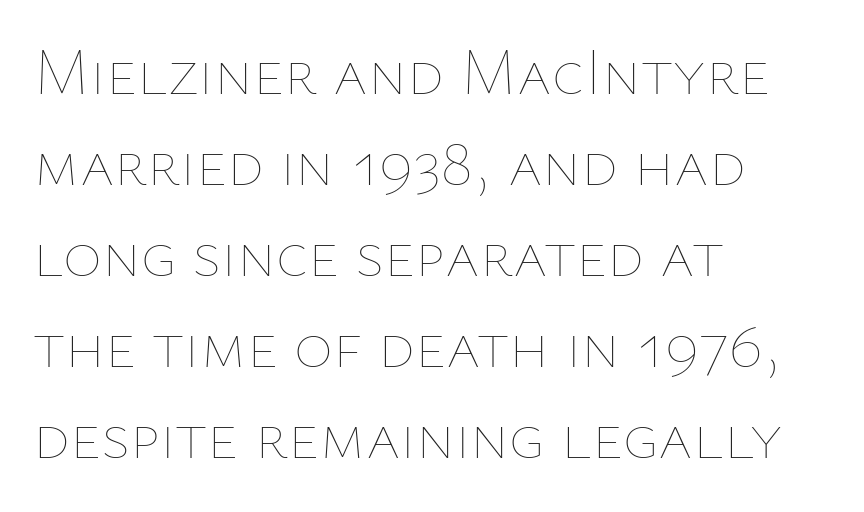
This is roman type, the default non-slanted kind. Here the designer chose a conventional face with non-uniform glyph widths. Bare-footed words on every line. One-word summary of the alignment: left. Stem width sits at or under what a default text font uses.
